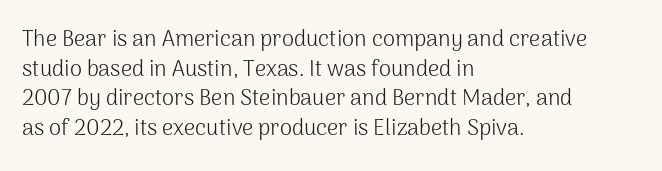
{"italic": "no", "bold": "no", "underline": "no", "align": "left", "line_spacing": "normal", "line_spacing_ratio": 1.35, "letter_spacing": "normal", "letter_spacing_em": 0.0, "glyph_px": 22}
